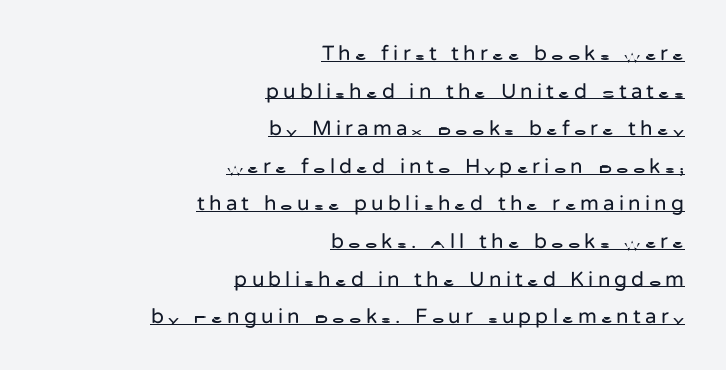
Stems here are at most as thick as an everyday book face. The type sits square on the baseline with zero lean. How are the letters spaced? Widely, with obvious added tracking. Every row of glyphs terminates at an identical x-position on the right. The specimen includes a rule beneath the text block's lines.
